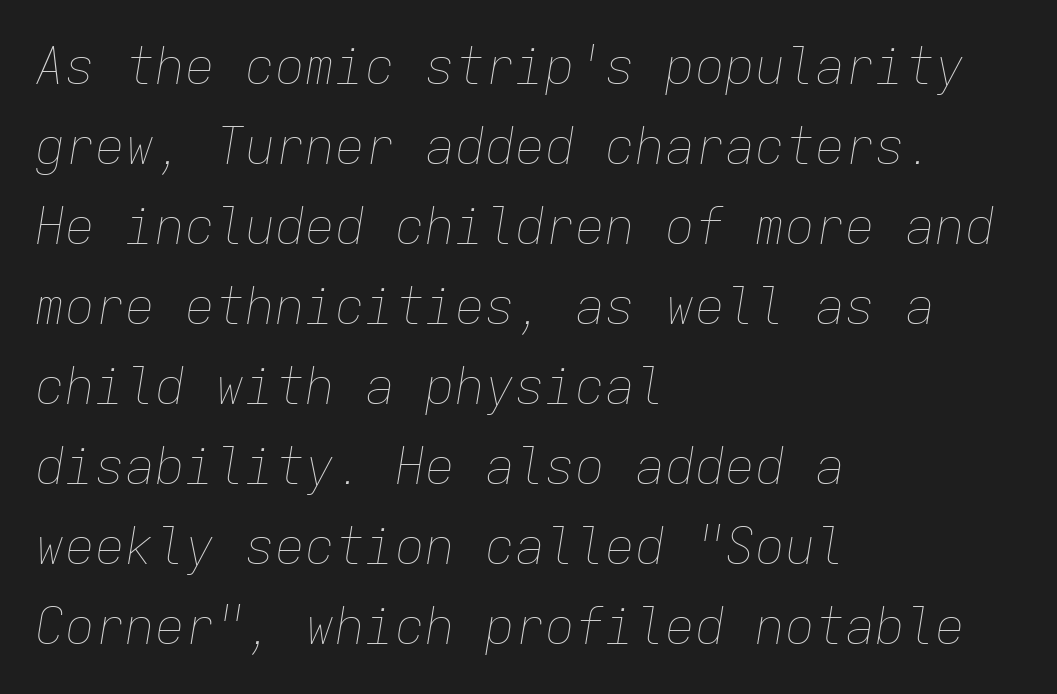
Q: Is the text bold? A: No.
Q: Is the text italic (slanted)? A: Yes, it leans right by about 9 degrees.
Q: Is the text underlined? A: No.
Q: How is the paragraph aligned? A: Left-aligned.
Q: Is the spacing between letters normal or unusually wide? A: Normal.
Q: Is the spacing between lines tight, normal or loose? A: Normal.
Q: Width (condensed, normal, or wide)? A: Normal.
Q: Stroke contrast? A: Low.
Q: x-height? A: Medium.
Q: Monospaced? A: Yes.
